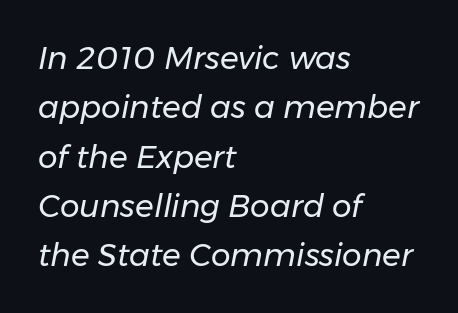
The image shows 31 px regular-weight type, italic (leaning right); set left-aligned, normal line spacing (1.59x), normal letter spacing, not underlined; low stroke contrast and a medium x-height.
